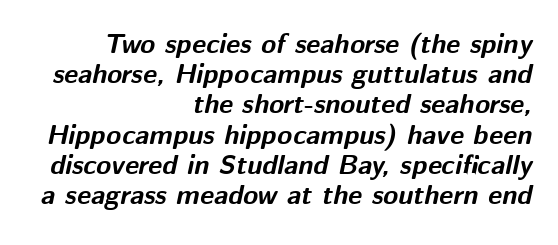
{"italic": "yes", "lean": "right", "slant_degrees": 12, "bold": "yes", "underline": "no", "align": "right", "line_spacing": "tight", "line_spacing_ratio": 1.12, "letter_spacing": "normal", "letter_spacing_em": 0.0, "glyph_px": 27}
